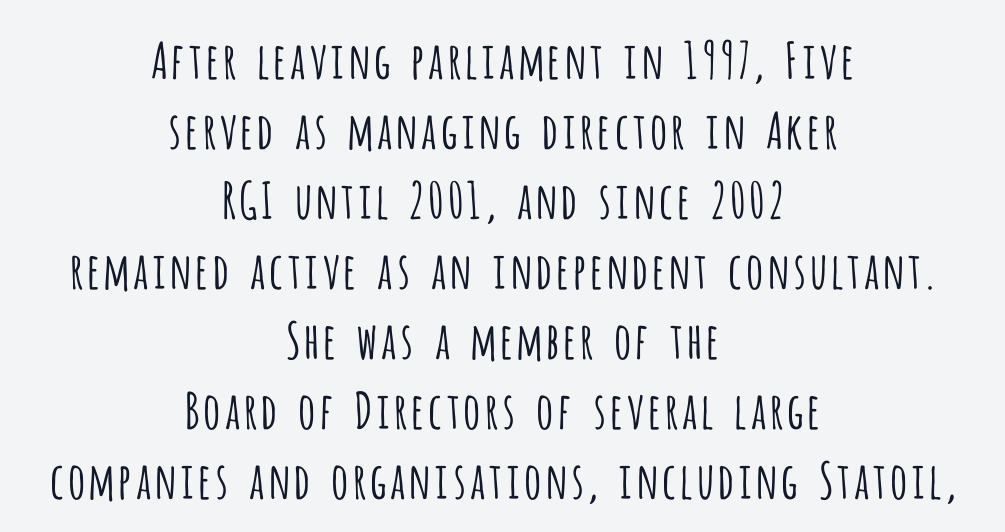
{"serif": "no", "italic": "no", "bold": "no", "weight": "light", "width": "condensed", "stroke_contrast": "low", "x_height": "large", "monospaced": "no", "underline": "no", "align": "center", "line_spacing": "normal", "line_spacing_ratio": 1.4, "letter_spacing": "normal", "letter_spacing_em": 0.0, "glyph_px": 50}
